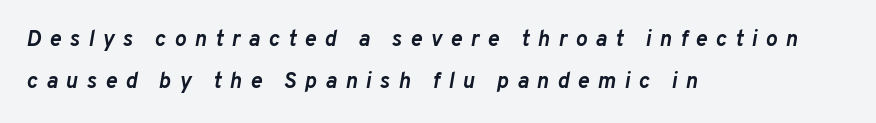
{"italic": "yes", "lean": "right", "slant_degrees": 10, "bold": "yes", "underline": "no", "align": "left", "line_spacing": "loose", "line_spacing_ratio": 1.9, "letter_spacing": "wide", "letter_spacing_em": 0.38, "glyph_px": 22}
